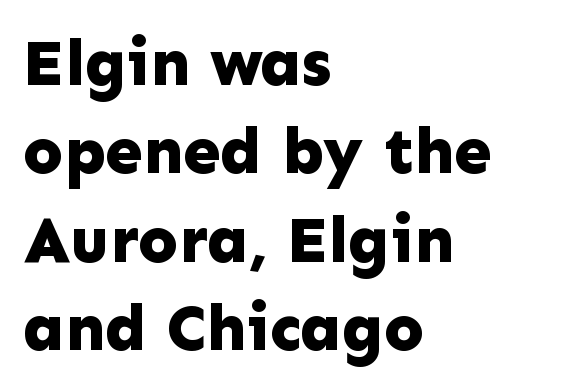
Varying glyph widths throughout — classic text-font behaviour. Notice how the stems are strictly vertical — no italics here. Line spacing here is normal. Set as a true bold cut, around the 700 mark. These lines are set flush left with a ragged right edge. Descender tails drop into unmarked territory.
